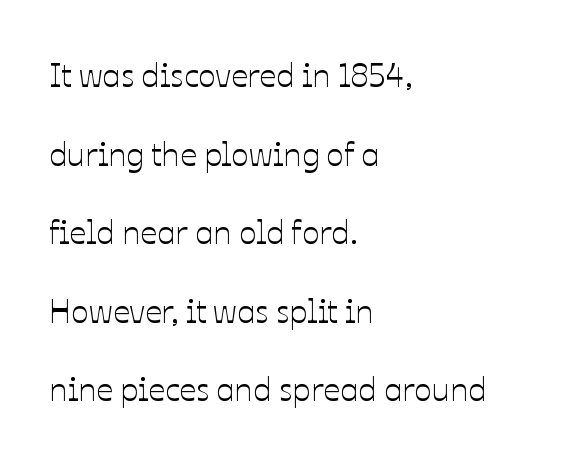
Q: Is the text italic (slanted)? A: No, it is upright.
Q: Is the text underlined? A: No.
Q: How is the paragraph aligned? A: Left-aligned.
Q: Is the spacing between letters normal or unusually wide? A: Normal.
Q: Is the spacing between lines tight, normal or loose? A: Loose.
Q: Width (condensed, normal, or wide)? A: Normal.
Q: Stroke contrast? A: Low.
Q: x-height? A: Medium.
Q: Monospaced? A: No.
